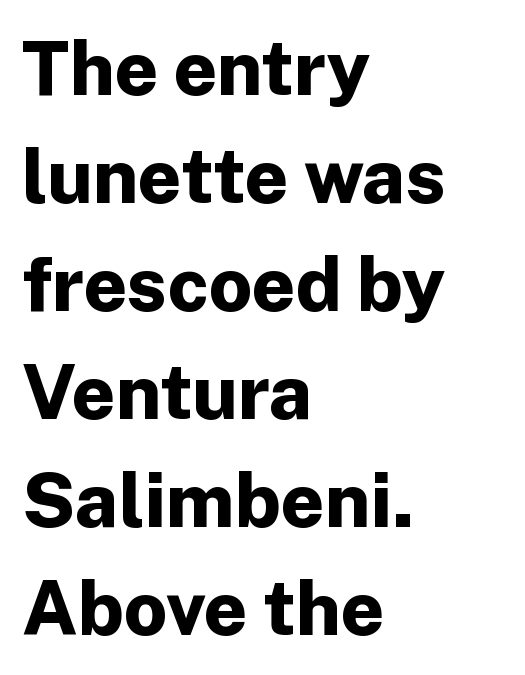
{"serif": "no", "italic": "no", "bold": "yes", "weight": "bold", "width": "normal", "stroke_contrast": "low", "x_height": "medium", "monospaced": "no", "underline": "no", "align": "left", "line_spacing": "normal", "line_spacing_ratio": 1.42, "letter_spacing": "normal", "letter_spacing_em": 0.0, "glyph_px": 76}
